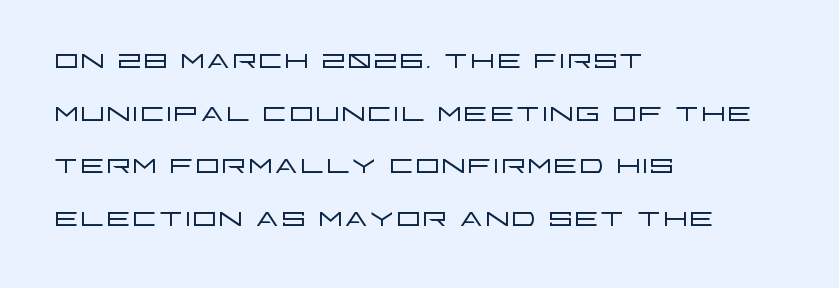
Q: Is the text bold? A: No.
Q: Is the text italic (slanted)? A: No, it is upright.
Q: Is the typeface a serif or a sans-serif typeface? A: Sans-serif.
Q: Is the text underlined? A: No.
Q: How is the paragraph aligned? A: Left-aligned.
Q: Is the spacing between letters normal or unusually wide? A: Normal.
Q: Is the spacing between lines tight, normal or loose? A: Normal.
Q: Width (condensed, normal, or wide)? A: Wide.
Q: Stroke contrast? A: Low.
Q: x-height? A: Large.
Q: Monospaced? A: No.
